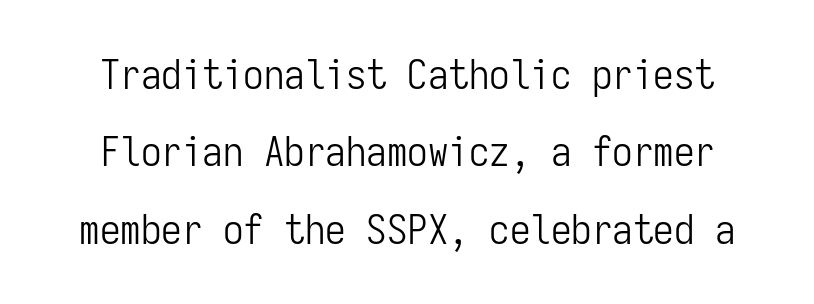
The image shows 41 px light, condensed sans-serif type, upright, monospaced; set line spacing 1.89x, normal letter spacing, not underlined; low stroke contrast and a medium x-height.
